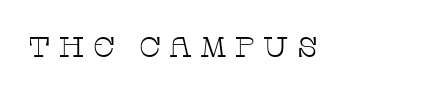
{"serif": "yes", "italic": "no", "bold": "no", "weight": "thin", "width": "wide", "stroke_contrast": "low", "x_height": "large", "monospaced": "no", "underline": "no", "letter_spacing": "wide", "letter_spacing_em": 0.26, "glyph_px": 29}
